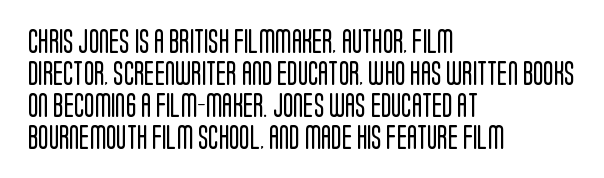
Q: Is the text bold? A: No.
Q: Is the text italic (slanted)? A: No, it is upright.
Q: Is the text underlined? A: No.
Q: How is the paragraph aligned? A: Left-aligned.
Q: Is the spacing between letters normal or unusually wide? A: Normal.
Q: Is the spacing between lines tight, normal or loose? A: Normal.
